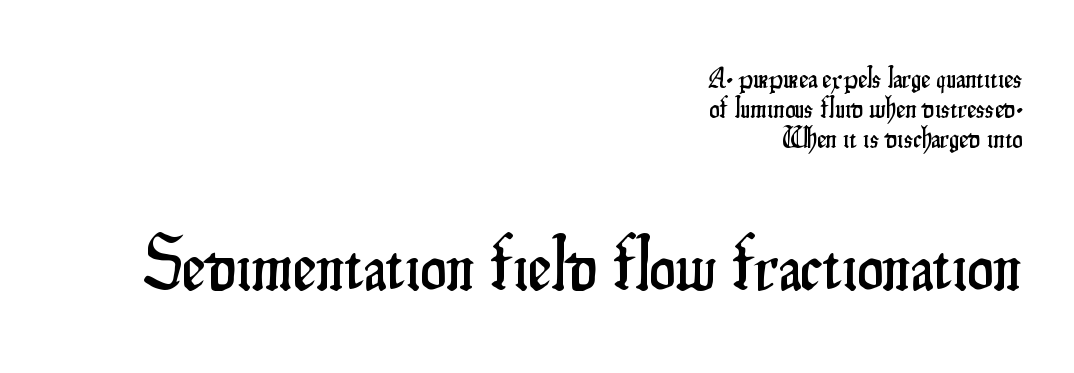
Every stem runs plumb, perpendicular to the baseline. One glance says dense: line gaps are narrower than usual. The face used here is a sans, in the tradition of grotesques and geometrics. These lines are rendered in a variable-pitch font. Only glyphs here, with clear space below each row. The letterforms sit shoulder to shoulder at normal distance.
